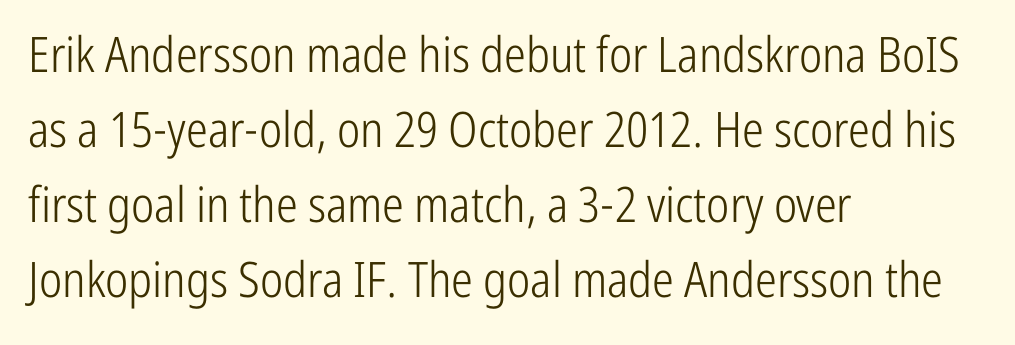
The image shows 49 px light, condensed sans-serif type, upright; set left-aligned, normal line spacing (1.53x), normal letter spacing, not underlined; low stroke contrast and a medium x-height.
